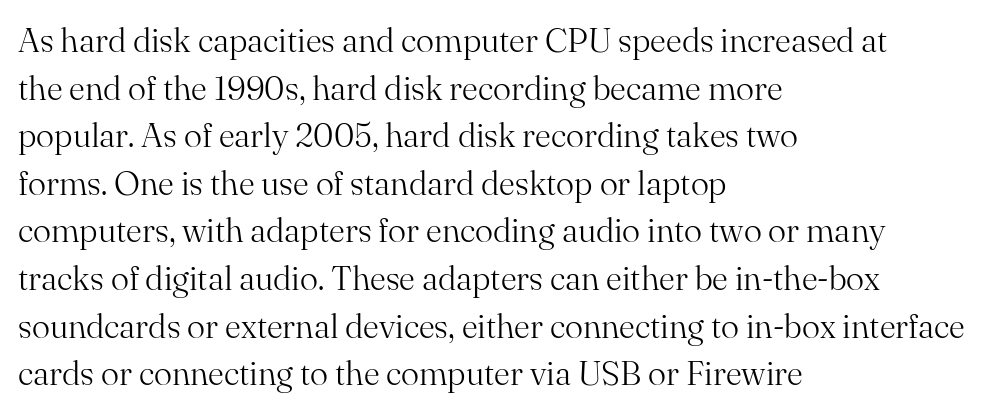
Honestly, the row spacing looks completely unremarkable. Is this a heavy cut? Hardly; it is regular or lighter. These lines are rendered in a variable-pitch font. Letters rest on an invisible, unmarked baseline.
